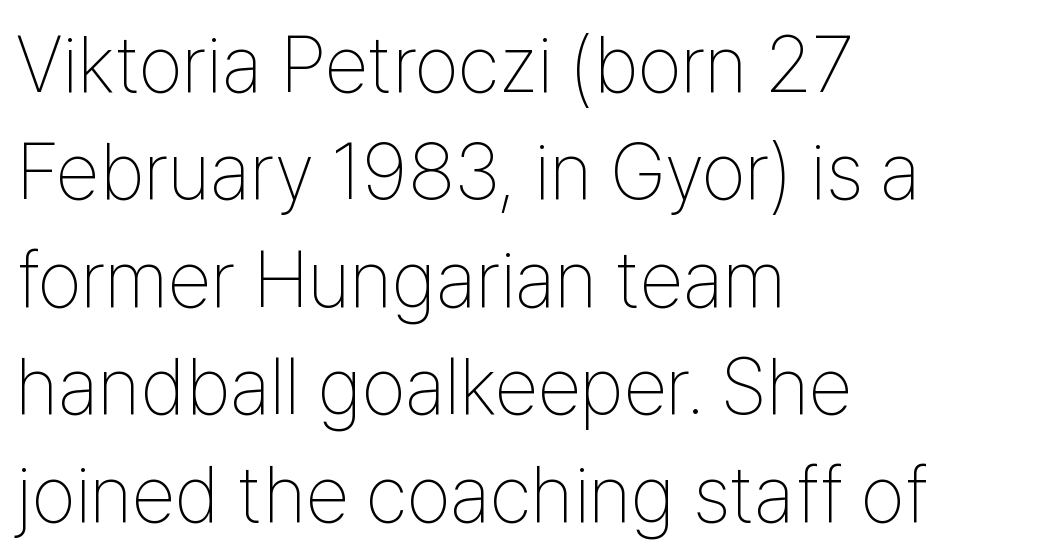
Q: Is the text bold? A: No.
Q: Is the text italic (slanted)? A: No, it is upright.
Q: Is the typeface a serif or a sans-serif typeface? A: Sans-serif.
Q: Is the text underlined? A: No.
Q: How is the paragraph aligned? A: Left-aligned.
Q: Is the spacing between letters normal or unusually wide? A: Normal.
Q: Is the spacing between lines tight, normal or loose? A: Normal.
Q: Width (condensed, normal, or wide)? A: Condensed.
Q: Stroke contrast? A: Low.
Q: x-height? A: Medium.
Q: Monospaced? A: No.
